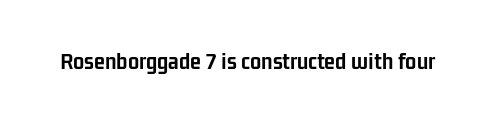
Q: Is the text bold? A: Yes.
Q: Is the text italic (slanted)? A: No, it is upright.
Q: Is the text underlined? A: No.
Q: Is the spacing between letters normal or unusually wide? A: Normal.
